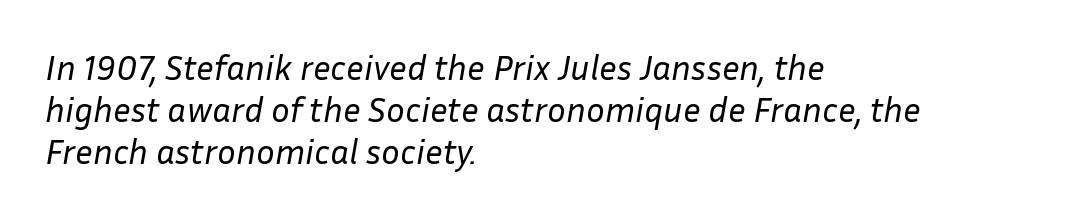
{"italic": "yes", "lean": "right", "slant_degrees": 10, "bold": "no", "weight": "regular", "width": "normal", "stroke_contrast": "low", "x_height": "medium", "monospaced": "no", "underline": "no", "align": "left", "line_spacing_ratio": 1.2, "letter_spacing": "normal", "letter_spacing_em": 0.0, "glyph_px": 35}
